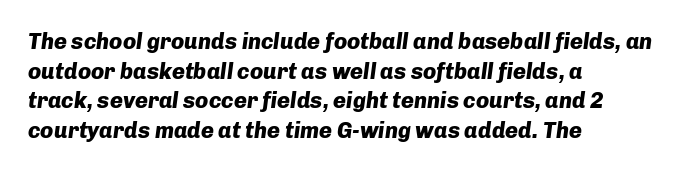
Q: Is the text bold? A: Yes.
Q: Is the text italic (slanted)? A: Yes, it leans right by about 8 degrees.
Q: Is the text underlined? A: No.
Q: How is the paragraph aligned? A: Left-aligned.
Q: Is the spacing between letters normal or unusually wide? A: Normal.
Q: Is the spacing between lines tight, normal or loose? A: Normal.
